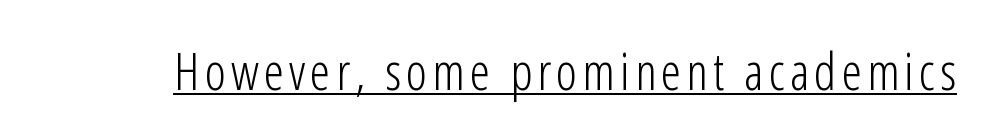
Q: Is the text bold? A: No.
Q: Is the text italic (slanted)? A: No, it is upright.
Q: Is the typeface a serif or a sans-serif typeface? A: Sans-serif.
Q: Is the text underlined? A: Yes.
Q: Width (condensed, normal, or wide)? A: Condensed.
Q: Stroke contrast? A: Low.
Q: x-height? A: Medium.
Q: Monospaced? A: No.
